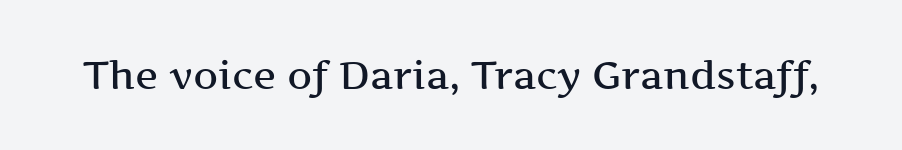
Font category for this specimen: serif. The characters look somewhat weighty, a semibold short of true bold. Each letter keeps its own natural width here, so spacing adapts to shape. Honestly, there is no underline to notice here at all.
